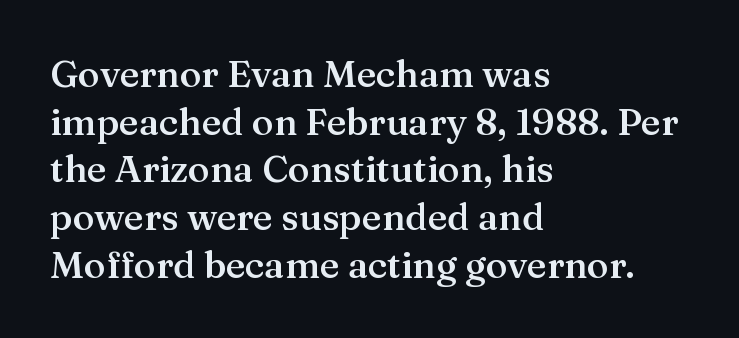
The image shows 37 px semibold serif type, upright; set left-aligned, normal line spacing (1.29x), normal letter spacing, not underlined; medium stroke contrast and a medium x-height.
